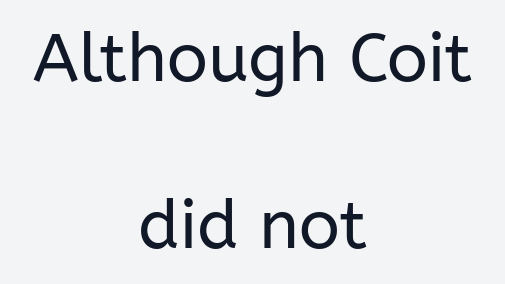
Does the copy run flush right? No — it is centered line by line. No word sits above an underline. Words appear dense and cohesive because spacing is normal. Note the varied advance widths — an 'i' is clearly narrower than an 'm'. It's the straight-up-and-down kind of type. The typeface chosen for these lines omits serifs.
